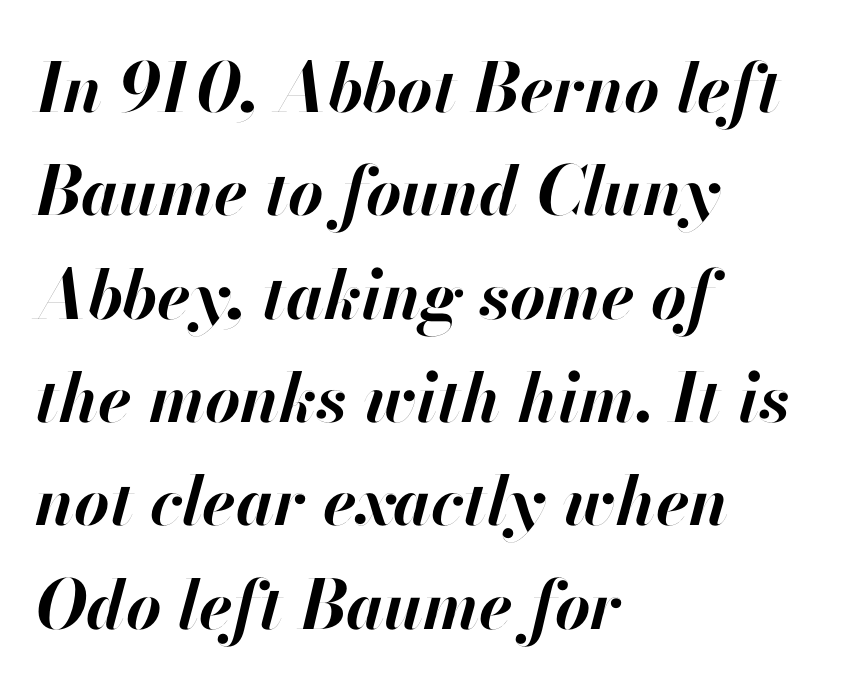
Q: Is the text bold? A: Yes.
Q: Is the text italic (slanted)? A: Yes, it leans right by about 13 degrees.
Q: Is the text underlined? A: No.
Q: How is the paragraph aligned? A: Left-aligned.
Q: Is the spacing between letters normal or unusually wide? A: Normal.
Q: Is the spacing between lines tight, normal or loose? A: Normal.
Q: Width (condensed, normal, or wide)? A: Normal.
Q: Stroke contrast? A: High.
Q: x-height? A: Small.
Q: Monospaced? A: No.
